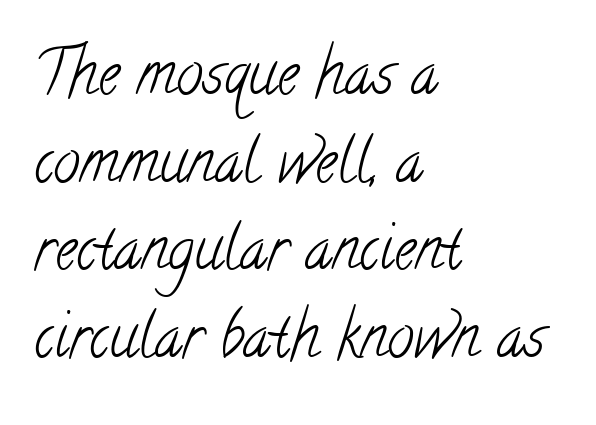
{"serif": "yes", "bold": "no", "weight": "light", "width": "condensed", "stroke_contrast": "low", "x_height": "small", "monospaced": "no", "underline": "no", "align": "left", "line_spacing": "normal", "line_spacing_ratio": 1.46, "letter_spacing": "normal", "letter_spacing_em": 0.0, "glyph_px": 60}
